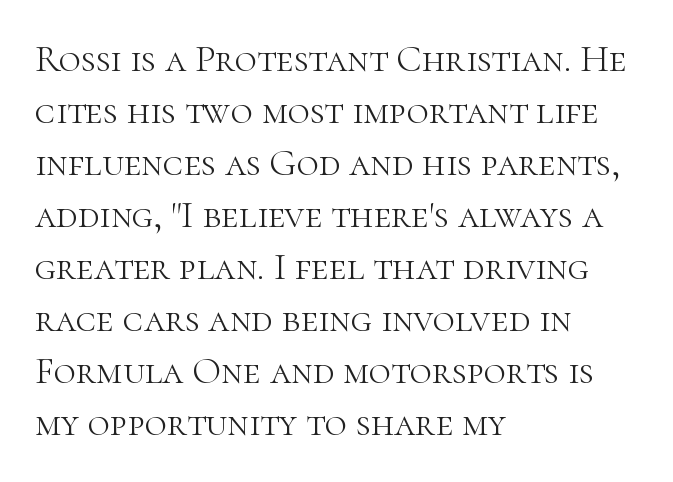
Reading down the column, the eye jumps a familiar distance to each next line. Quick note: not italic, upright. In terms of letterform style, serifs are clearly present. Glance below the letters and you will spot only blank space. All the whitespace from short lines collects on the right. The letters advance in unequal steps, a hallmark of proportional type.
